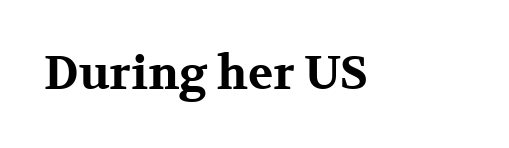
Is there any slant? The stems are plumb. The face used here is rendered with its standard letterfit. Note: serifs present on the glyphs. Words float on clear page, feet unadorned.
